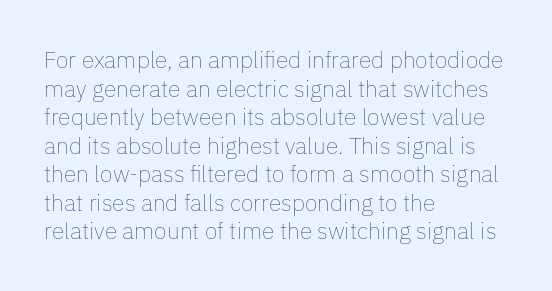
The image shows 23 px text type, upright; set left-aligned, line spacing 1.24x, normal letter spacing, not underlined.
